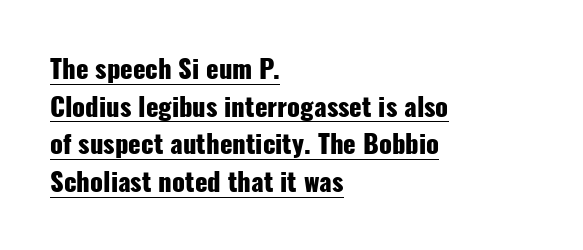
Is there much room between lines? A standard amount, neither cramped nor airy. Caption: multi-line text, flush left, ragged right. Posture: vertical. Students, note that the glyphs here touch the page at normal intervals. What decoration does the sample have? An underline.
